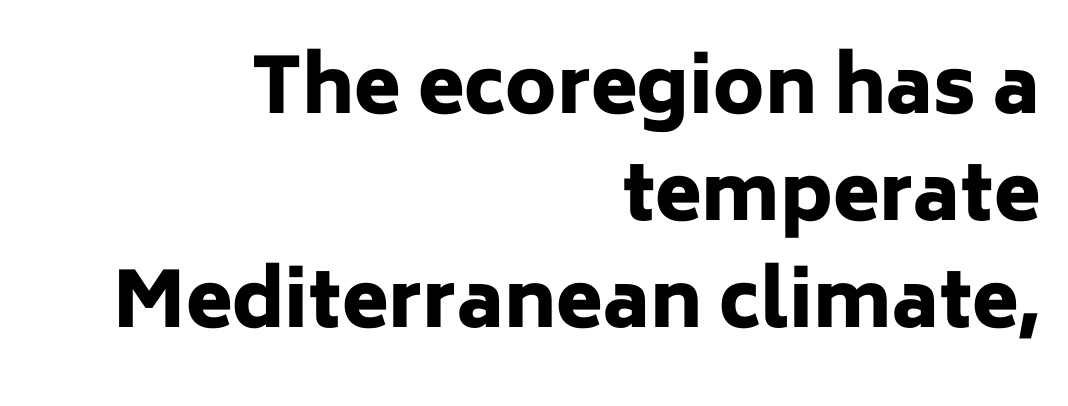
Here the designer chose a conventional face with non-uniform glyph widths. Does the lettering tilt? It doesn't — this is upright. Weight: bold. The type family on display is of the sans-serif kind. Short note: letters normally spaced. Descender tails drop into unmarked territory.
